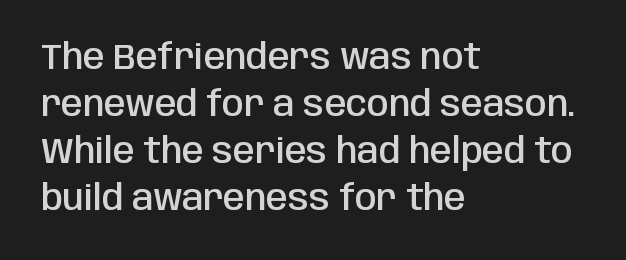
Notice how the passage keeps a crisp vertical edge on the left only. These lines are rendered in a variable-pitch font. Look at the bottom of the vertical strokes: they stop flat, with no serifs. The glyphs have the mass of a demibold cut, below bold. The letters stand upright; this is a roman face. Has an underline been added? It has not.
